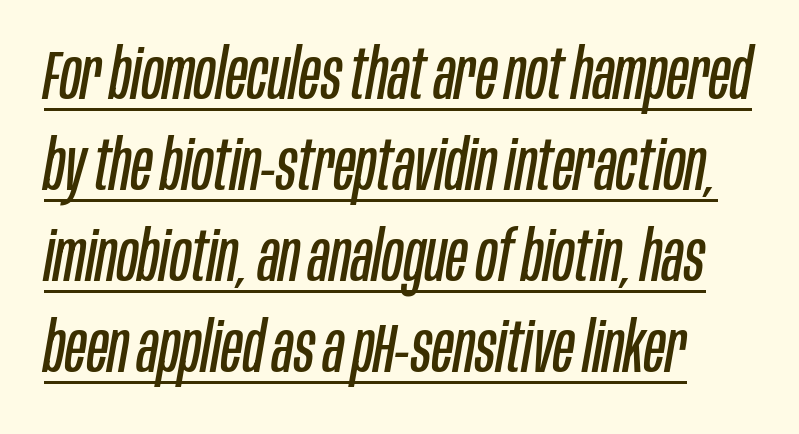
The letterforms sit at book weight or below. What decoration does the sample have? An underline. Leading: standard. Is the type slanted? Yes — the strokes lean at a clear angle. Short note: letters normally spaced.
